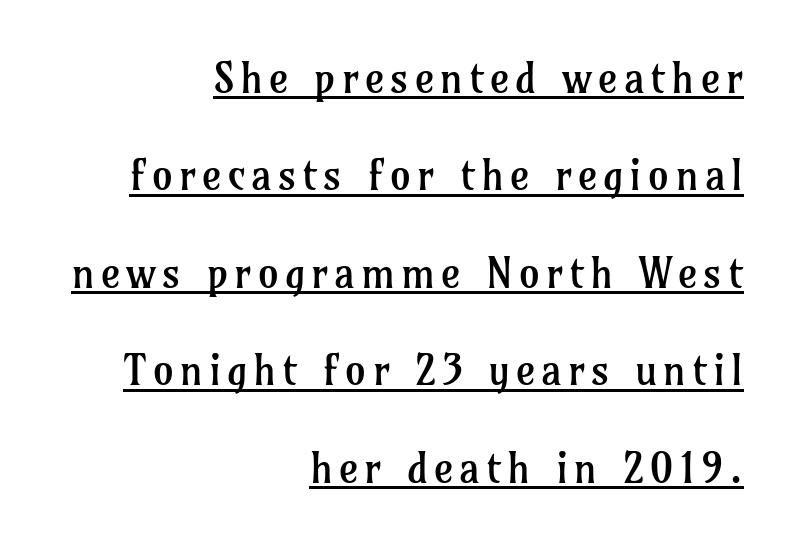
The image shows 42 px regular-weight serif type, upright; set right-aligned, loose line spacing (2.32x), underlined; low stroke contrast and a medium x-height.
